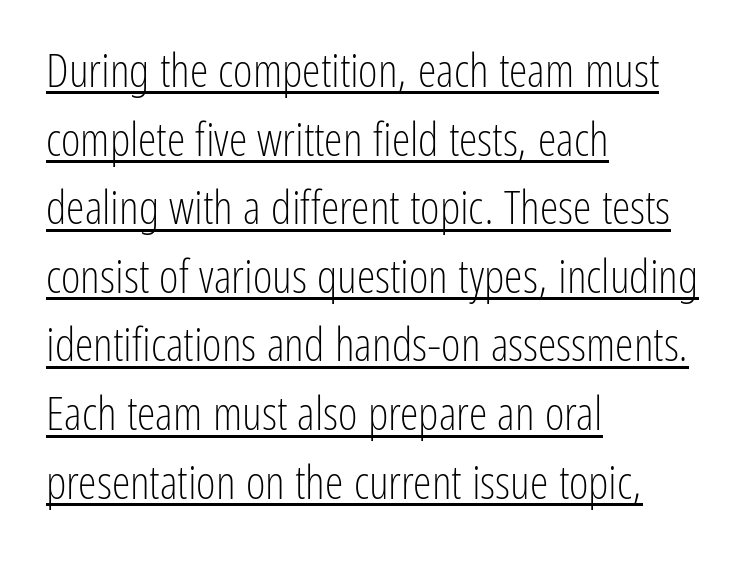
{"serif": "no", "italic": "no", "bold": "no", "weight": "light", "width": "condensed", "stroke_contrast": "low", "x_height": "medium", "monospaced": "no", "underline": "yes", "align": "left", "line_spacing": "normal", "line_spacing_ratio": 1.46, "letter_spacing": "normal", "letter_spacing_em": 0.0, "glyph_px": 47}
